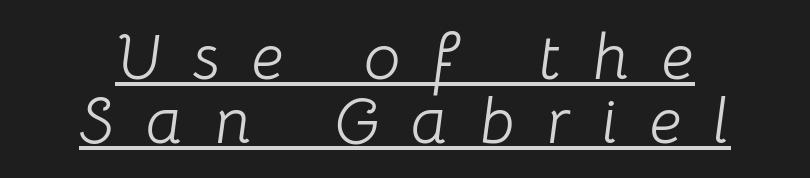
{"italic": "yes", "lean": "right", "slant_degrees": 8, "bold": "no", "weight": "light", "width": "normal", "stroke_contrast": "low", "x_height": "medium", "monospaced": "no", "underline": "yes", "align": "center", "line_spacing": "tight", "line_spacing_ratio": 0.98, "letter_spacing": "wide", "letter_spacing_em": 0.49, "glyph_px": 65}
